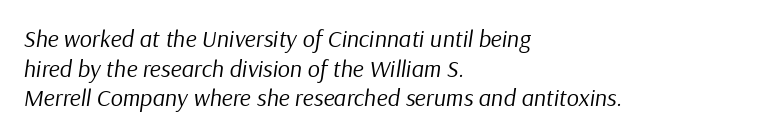
{"italic": "yes", "lean": "right", "slant_degrees": 9, "bold": "no", "underline": "no", "align": "left", "line_spacing_ratio": 1.23, "letter_spacing": "normal", "letter_spacing_em": 0.0, "glyph_px": 24}
